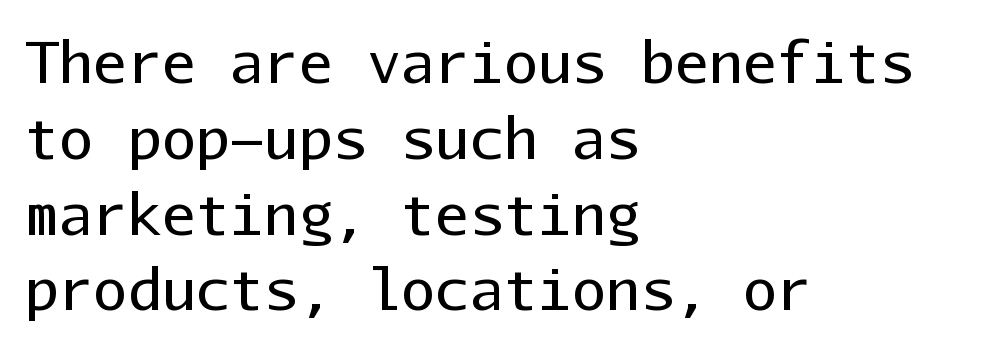
Q: Is the text bold? A: No.
Q: Is the text italic (slanted)? A: No, it is upright.
Q: Is the typeface a serif or a sans-serif typeface? A: Sans-serif.
Q: Is the text underlined? A: No.
Q: How is the paragraph aligned? A: Left-aligned.
Q: Is the spacing between letters normal or unusually wide? A: Normal.
Q: Is the spacing between lines tight, normal or loose? A: Normal.
Q: Width (condensed, normal, or wide)? A: Normal.
Q: Stroke contrast? A: Low.
Q: x-height? A: Medium.
Q: Monospaced? A: Yes.
